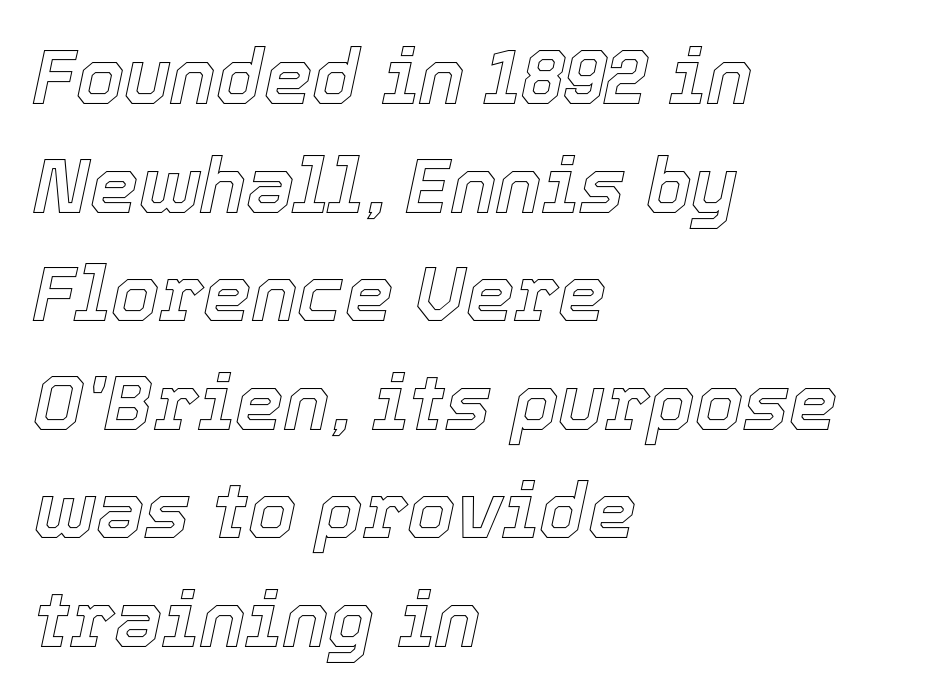
{"italic": "yes", "lean": "right", "slant_degrees": 12, "width": "normal", "x_height": "medium", "monospaced": "no", "underline": "no", "align": "left", "line_spacing": "normal", "line_spacing_ratio": 1.41, "letter_spacing": "normal", "letter_spacing_em": 0.0, "glyph_px": 77}
